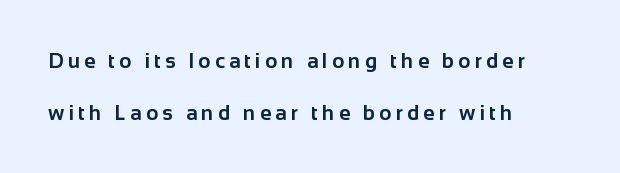
The image shows 21 px bold type, upright; set left-aligned, loose line spacing (2.47x), unusually wide letter spacing (+0.2 em), not underlined.
